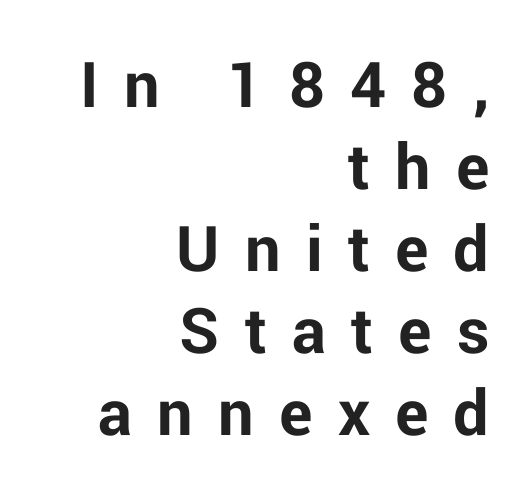
{"serif": "no", "italic": "no", "bold": "yes", "weight": "bold", "width": "normal", "stroke_contrast": "low", "x_height": "medium", "monospaced": "no", "underline": "no", "align": "right", "line_spacing_ratio": 1.17, "letter_spacing": "wide", "letter_spacing_em": 0.36, "glyph_px": 70}
